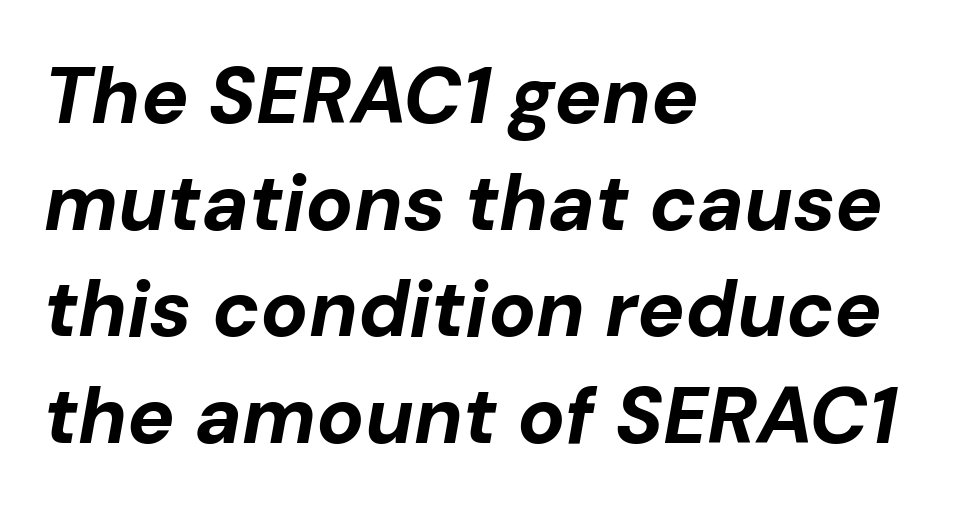
{"italic": "yes", "lean": "right", "slant_degrees": 10, "bold": "yes", "weight": "bold", "width": "normal", "stroke_contrast": "low", "x_height": "medium", "monospaced": "no", "underline": "no", "align": "left", "line_spacing": "normal", "line_spacing_ratio": 1.35, "letter_spacing": "normal", "letter_spacing_em": 0.0, "glyph_px": 79}
